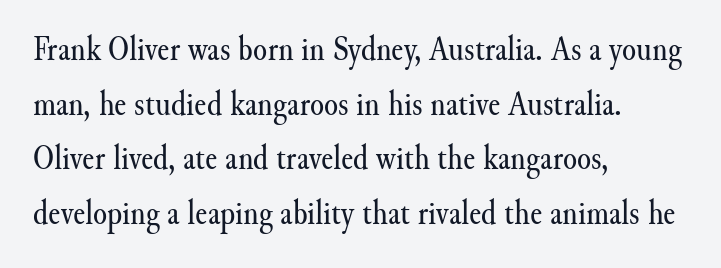
The image shows 36 px regular-weight serif type, upright; set left-aligned, normal line spacing (1.52x), normal letter spacing, not underlined; medium stroke contrast and a small x-height.
